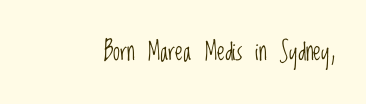
{"italic": "no", "bold": "no", "underline": "no", "letter_spacing": "normal", "letter_spacing_em": 0.0, "glyph_px": 25}
